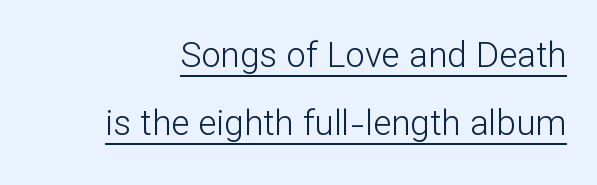
Is this a fixed-width face? No — the glyphs have proportional, varying widths. What decoration does the sample have? An underline. Ink coverage per letter is moderate at most. Note: no serifs on the glyphs. Ascenders rise straight up at ninety degrees.
